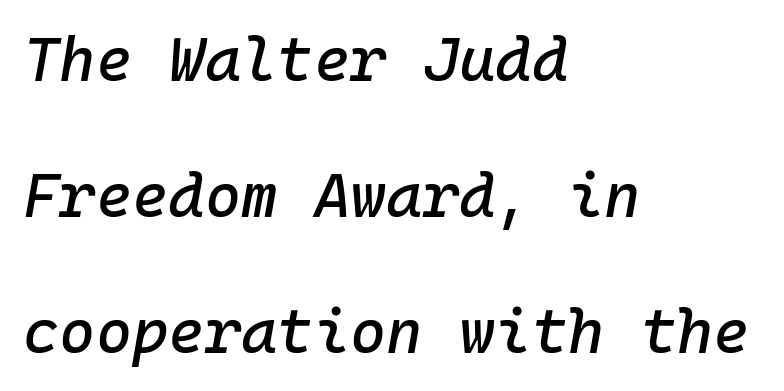
Q: Is the text italic (slanted)? A: Yes, it leans right by about 10 degrees.
Q: Is the text underlined? A: No.
Q: How is the paragraph aligned? A: Left-aligned.
Q: Is the spacing between letters normal or unusually wide? A: Normal.
Q: Is the spacing between lines tight, normal or loose? A: Loose.
Q: Width (condensed, normal, or wide)? A: Normal.
Q: Stroke contrast? A: Low.
Q: x-height? A: Medium.
Q: Monospaced? A: Yes.
